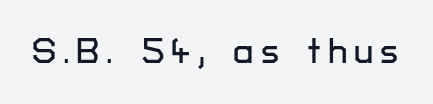
Q: Is the text italic (slanted)? A: No, it is upright.
Q: Is the typeface a serif or a sans-serif typeface? A: Sans-serif.
Q: Is the text underlined? A: No.
Q: Width (condensed, normal, or wide)? A: Normal.
Q: Stroke contrast? A: Low.
Q: x-height? A: Medium.
Q: Monospaced? A: No.
